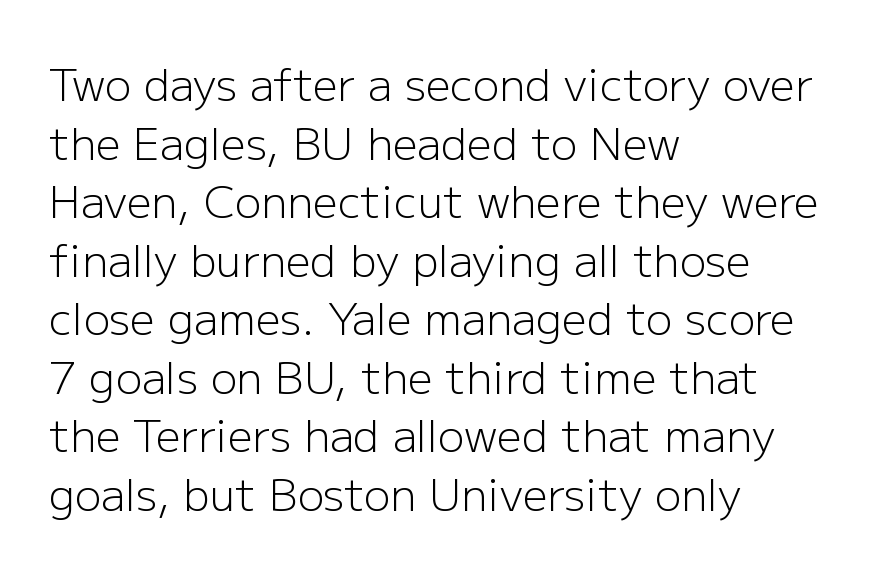
{"serif": "no", "italic": "no", "bold": "no", "weight": "light", "width": "normal", "stroke_contrast": "low", "x_height": "medium", "monospaced": "no", "underline": "no", "align": "left", "line_spacing": "normal", "line_spacing_ratio": 1.33, "letter_spacing": "normal", "letter_spacing_em": 0.0, "glyph_px": 44}
